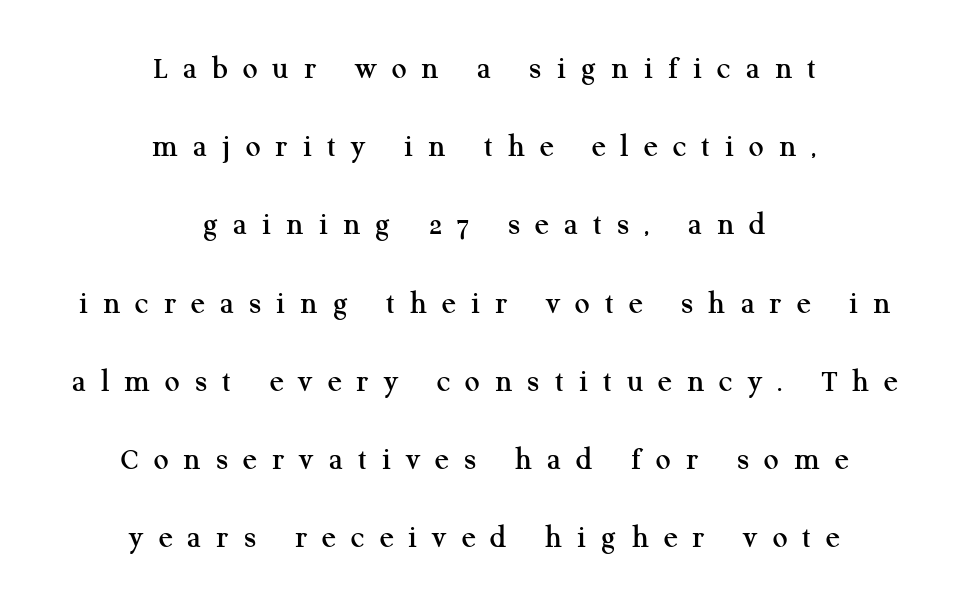
The image shows 33 px serif type, upright; set centered, loose line spacing (2.37x), unusually wide letter spacing (+0.46 em), not underlined; medium stroke contrast and a medium x-height.
